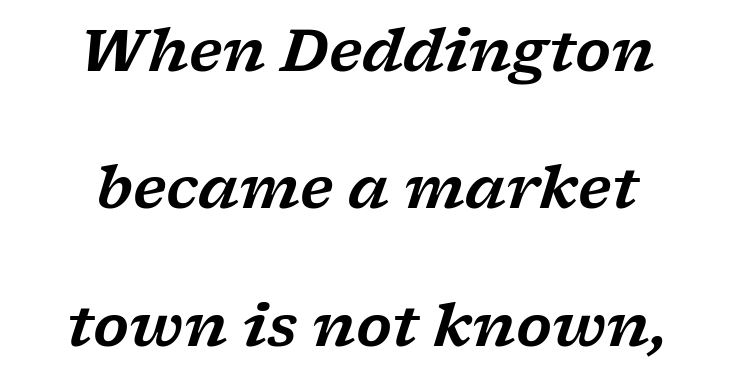
{"serif": "yes", "italic": "yes", "lean": "right", "slant_degrees": 17, "width": "wide", "stroke_contrast": "low", "x_height": "medium", "monospaced": "no", "underline": "no", "align": "center", "line_spacing": "loose", "line_spacing_ratio": 2.37, "letter_spacing": "normal", "letter_spacing_em": 0.0, "glyph_px": 58}
